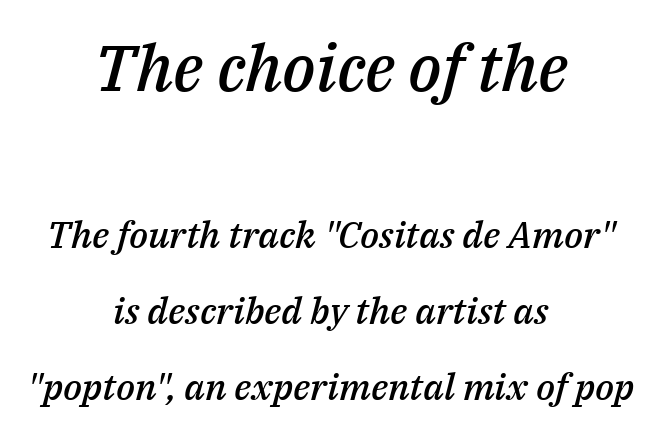
{"italic": "yes", "lean": "right", "slant_degrees": 14, "bold": "semi", "weight": "semibold", "width": "normal", "stroke_contrast": "medium", "x_height": "medium", "monospaced": "no", "underline": "no", "align": "center", "line_spacing": "loose", "line_spacing_ratio": 2.06, "letter_spacing": "normal", "letter_spacing_em": 0.0, "larger_block": "first", "size_ratio": 1.76, "glyph_px": 65}
